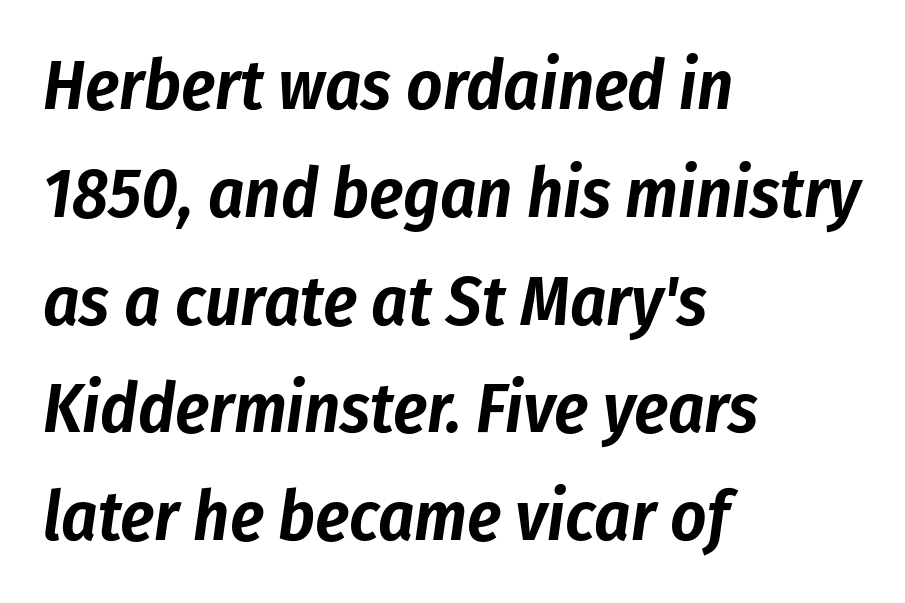
Q: Is the text italic (slanted)? A: Yes, it leans right by about 8 degrees.
Q: Is the text underlined? A: No.
Q: How is the paragraph aligned? A: Left-aligned.
Q: Is the spacing between letters normal or unusually wide? A: Normal.
Q: Is the spacing between lines tight, normal or loose? A: Normal.
Q: Width (condensed, normal, or wide)? A: Condensed.
Q: Stroke contrast? A: Low.
Q: x-height? A: Medium.
Q: Monospaced? A: No.
